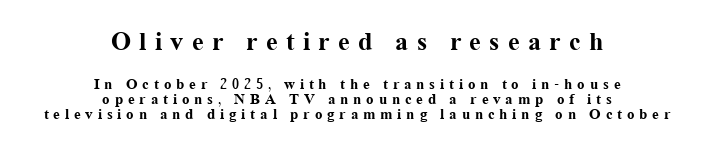
{"italic": "no", "bold": "yes", "underline": "no", "align": "center", "line_spacing": "tight", "line_spacing_ratio": 1.03, "letter_spacing": "wide", "letter_spacing_em": 0.32, "larger_block": "first", "size_ratio": 1.73, "glyph_px": 26}
